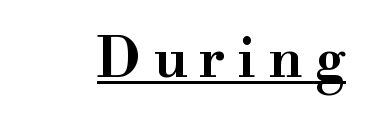
{"serif": "yes", "italic": "no", "width": "wide", "stroke_contrast": "high", "x_height": "small", "monospaced": "no", "underline": "yes", "letter_spacing": "wide", "letter_spacing_em": 0.23, "glyph_px": 55}
